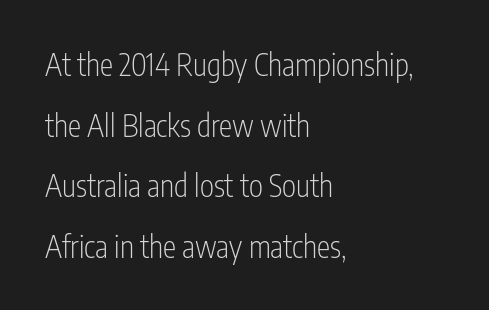
The passage shown is typed in a proportional face where columns would drift. In terms of letterspacing, this is plain default setting. Vertical strokes here are truly vertical. Ink coverage per letter is moderate at most. Where is the straight margin? On the left.
